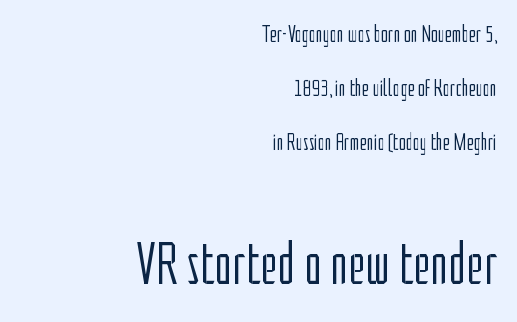
{"serif": "no", "italic": "no", "bold": "no", "weight": "light", "width": "condensed", "stroke_contrast": "low", "x_height": "medium", "monospaced": "no", "underline": "no", "align": "right", "line_spacing": "loose", "line_spacing_ratio": 2.25, "letter_spacing": "normal", "letter_spacing_em": 0.0, "larger_block": "second", "size_ratio": 2.5, "glyph_px": 60}
